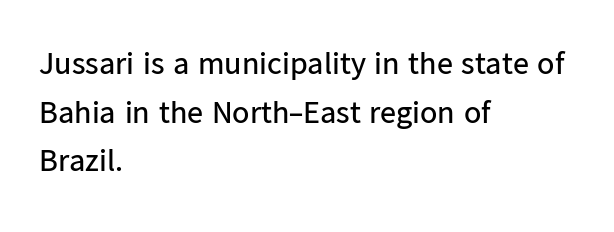
Grotesque or geometric, the face here clearly has no serifs. This is the regular roman posture of the typeface. Tracking value appears to be zero — textbook default spacing. The block of text has a typical density, with ordinary space between rows. The rendering uses natural spacing where letterforms have individual widths. Has an underline been added? It has not.
